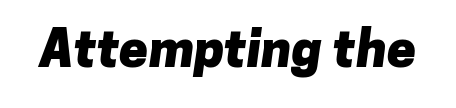
Proportional: the letters do not fall into vertical columns. These words are printed bold, with thick strokes throughout. The letters carry no serifs — their stems end cleanly without finishing strokes. Spacing between characters is what you'd get straight out of the box. Check under the words: just untouched page.
